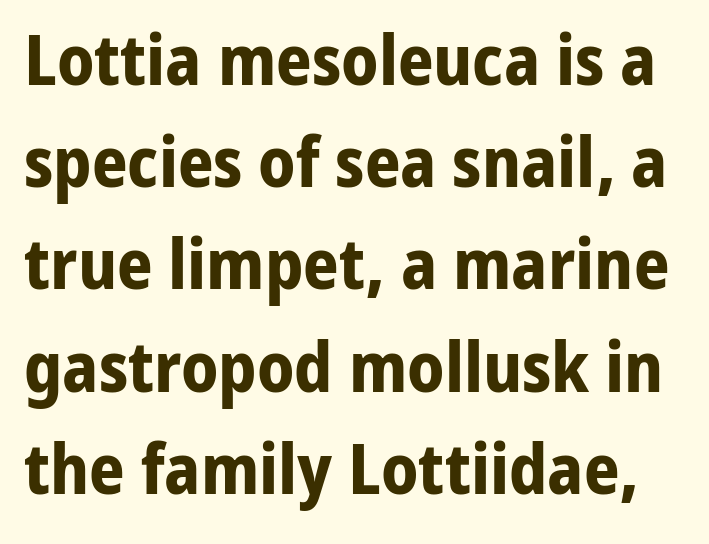
{"serif": "no", "italic": "no", "bold": "yes", "weight": "bold", "width": "normal", "stroke_contrast": "low", "x_height": "medium", "monospaced": "no", "underline": "no", "line_spacing": "normal", "line_spacing_ratio": 1.46, "letter_spacing": "normal", "letter_spacing_em": 0.0, "glyph_px": 70}
